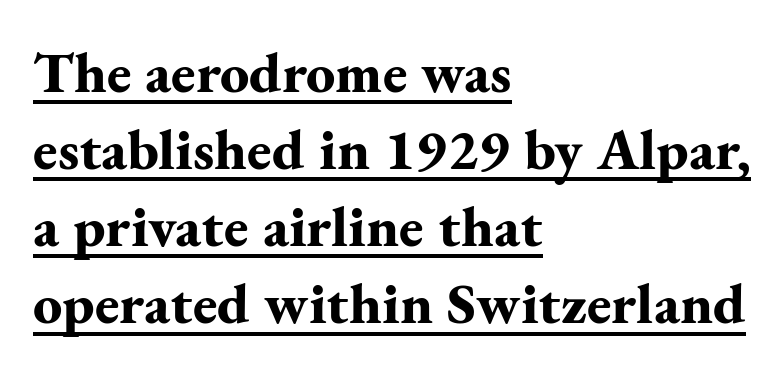
A typographer would call this underscored text. Look at the bottom of the vertical strokes: they flare into serifs here. Casual observation: everything's shoved over to the left. Thick stems and heavy bowls — unmistakably bold. The letters stand upright; this is a roman face.
